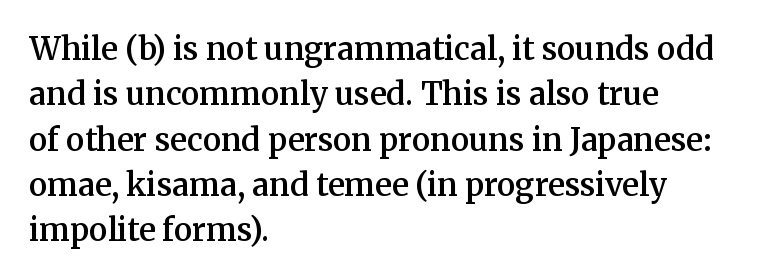
Just letters on the line, the space beneath them empty. Does extra space separate the letters? No, they use regular spacing. Vertically, the passage feels balanced, rows spaced as you'd expect. Does the lettering tilt? It doesn't — this is upright. Summary of weight: moderately heavy, a semibold.
